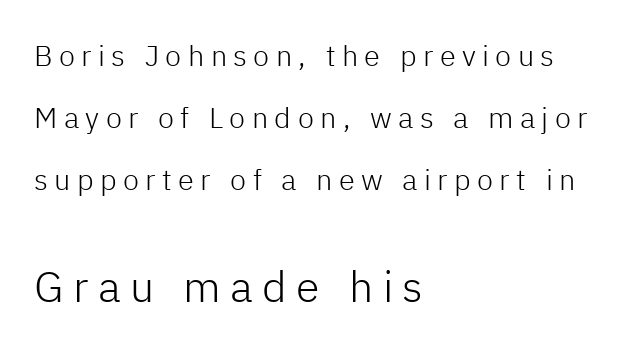
Q: Is the text bold? A: No.
Q: Is the text italic (slanted)? A: No, it is upright.
Q: Is the typeface a serif or a sans-serif typeface? A: Sans-serif.
Q: Is the text underlined? A: No.
Q: How is the paragraph aligned? A: Left-aligned.
Q: Is the spacing between letters normal or unusually wide? A: Unusually wide.
Q: Is the spacing between lines tight, normal or loose? A: Loose.
Q: Which block of text is set in a larger size, the first (top) or the second (bottom)? A: The second (bottom) one.
Q: Width (condensed, normal, or wide)? A: Normal.
Q: Stroke contrast? A: Low.
Q: x-height? A: Medium.
Q: Monospaced? A: No.
